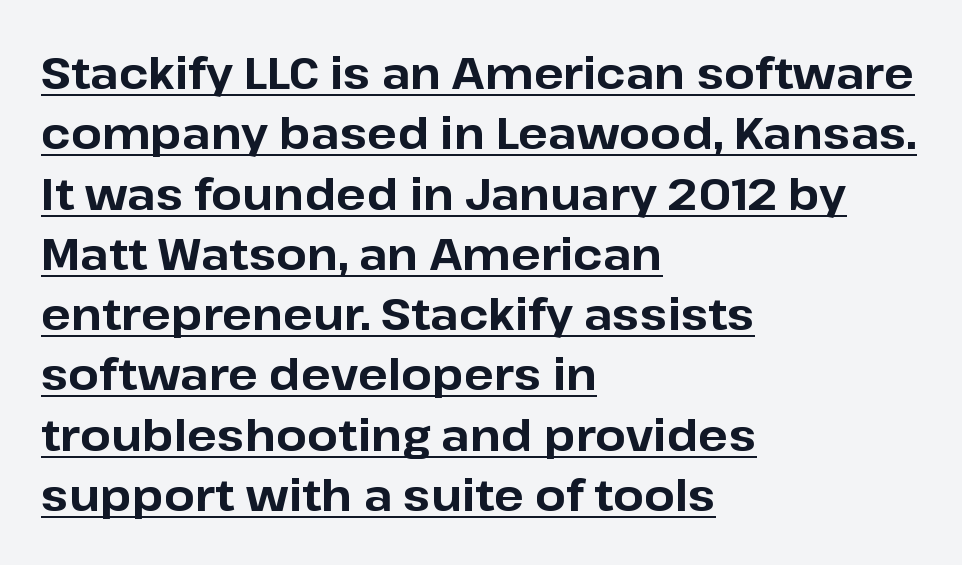
Underlining? Definitely there. Italic: no, the glyphs are upright roman. This sample keeps an unexceptional amount of space between lines. In terms of weight, the rendering is a true, heavy bold. A student would call this left alignment; a typographer would say flush left, rag right. Does the type have serifs? No, each stem ends abruptly.
